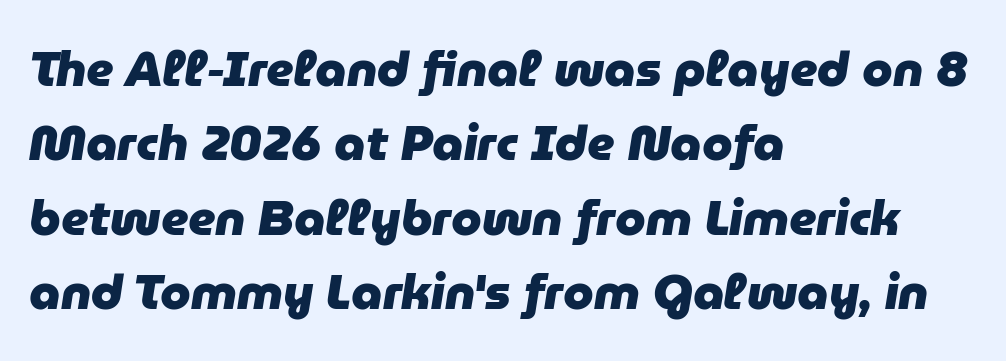
The foot of each line stays bare and open. The glyphs have the mass of a bold cut. The rendering anchors every line to the left-hand side. The letters advance in unequal steps, a hallmark of proportional type. Observe the ordinary spacing: letters are neighbours, not strangers.
